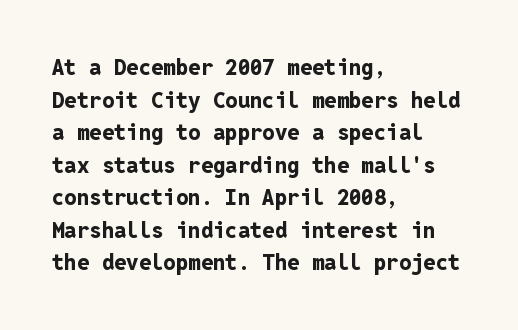
The letters stand straight up with perfectly vertical stems. Vertical spacing — default. Beneath every word, the page is bare. Typeset ragged right — the left edge is the straight one.
